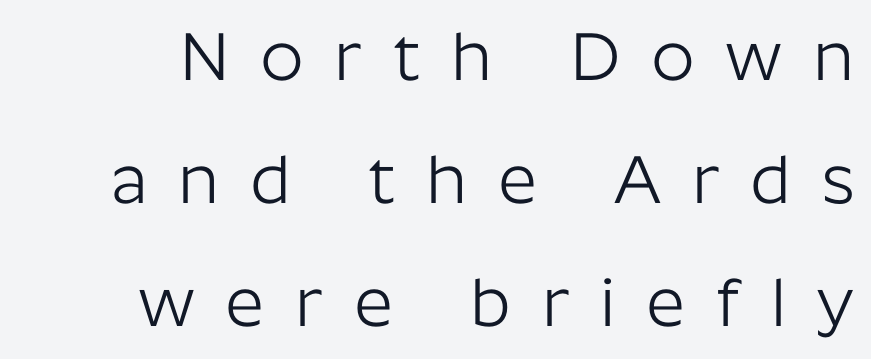
Check under the words: just untouched page. When letters stand straight like this, we call the style roman or upright. Note: no serifs on the glyphs. Nothing heavy about these letters — not bold at all. What stands out about the letter spacing? Its width — letters are far apart.
